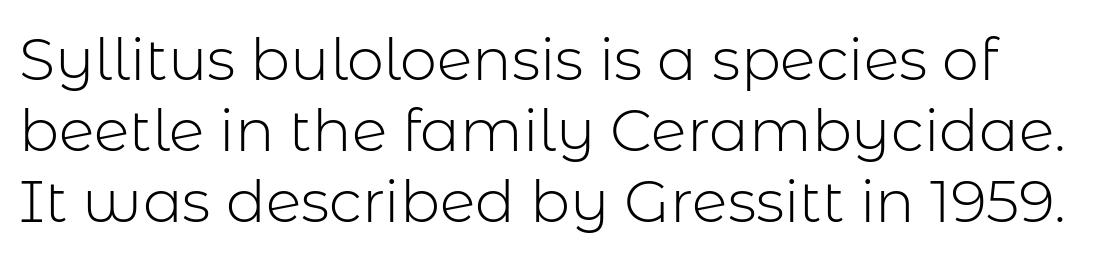
The image shows 59 px light sans-serif type, upright; set line spacing 1.2x, normal letter spacing, not underlined; low stroke contrast and a medium x-height.
